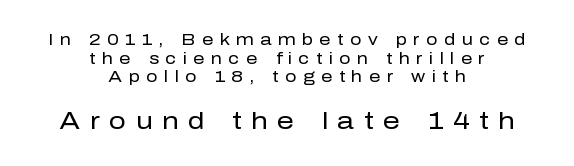
Q: Is the text bold? A: No.
Q: Is the text italic (slanted)? A: No, it is upright.
Q: Is the text underlined? A: No.
Q: How is the paragraph aligned? A: Centered.
Q: Is the spacing between letters normal or unusually wide? A: Unusually wide.
Q: Which block of text is set in a larger size, the first (top) or the second (bottom)? A: The second (bottom) one.
